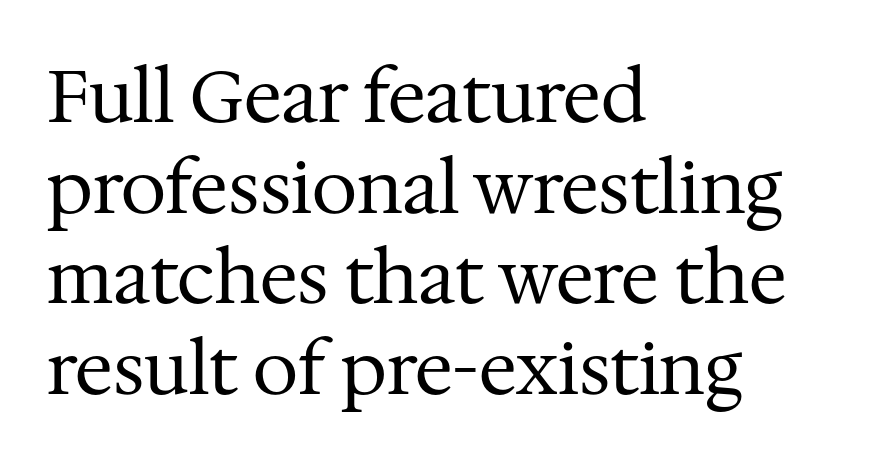
The image shows 73 px regular-weight serif type, upright; set left-aligned, line spacing 1.24x, normal letter spacing, not underlined; medium stroke contrast and a medium x-height.
